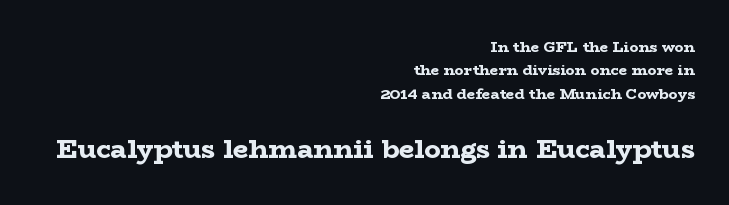
Q: Is the text bold? A: Yes.
Q: Is the text italic (slanted)? A: No, it is upright.
Q: Is the text underlined? A: No.
Q: How is the paragraph aligned? A: Right-aligned.
Q: Is the spacing between letters normal or unusually wide? A: Normal.
Q: Is the spacing between lines tight, normal or loose? A: Normal.
Q: Which block of text is set in a larger size, the first (top) or the second (bottom)? A: The second (bottom) one.
